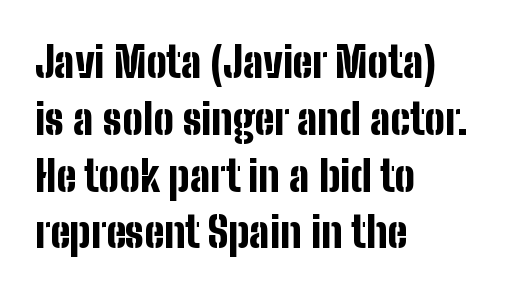
The image shows 43 px bold, condensed sans-serif type, upright; set left-aligned, normal line spacing (1.32x), normal letter spacing, not underlined; low stroke contrast and a medium x-height.
